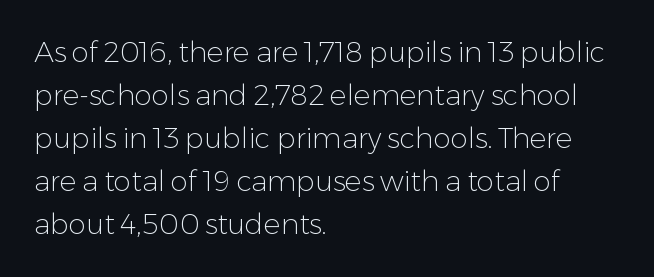
{"serif": "no", "italic": "no", "bold": "no", "weight": "light", "width": "normal", "stroke_contrast": "low", "x_height": "medium", "monospaced": "no", "underline": "no", "align": "left", "line_spacing": "normal", "line_spacing_ratio": 1.54, "letter_spacing": "normal", "letter_spacing_em": 0.0, "glyph_px": 28}
